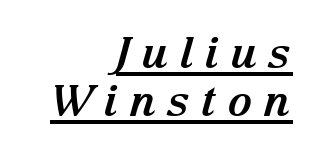
{"serif": "yes", "italic": "yes", "lean": "right", "slant_degrees": 15, "bold": "yes", "weight": "bold", "width": "normal", "stroke_contrast": "medium", "x_height": "medium", "monospaced": "no", "underline": "yes", "align": "right", "line_spacing": "tight", "line_spacing_ratio": 1.12, "letter_spacing": "wide", "letter_spacing_em": 0.25, "glyph_px": 43}
